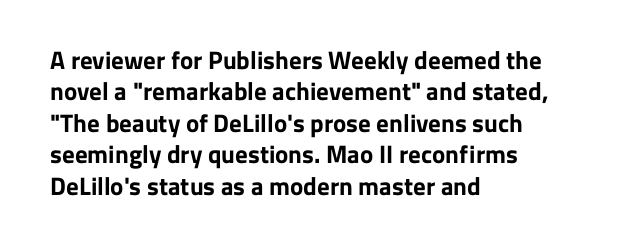
Q: Is the text bold? A: Yes.
Q: Is the text italic (slanted)? A: No, it is upright.
Q: Is the text underlined? A: No.
Q: How is the paragraph aligned? A: Left-aligned.
Q: Is the spacing between letters normal or unusually wide? A: Normal.
Q: Is the spacing between lines tight, normal or loose? A: Normal.
